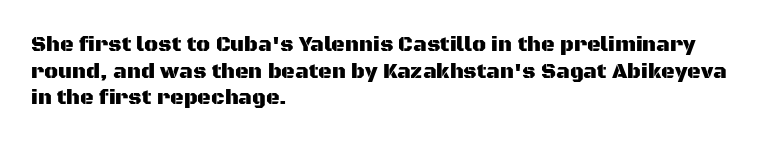
Successive baselines arrive at the customary interval. The space directly below the letters is spotless. The face used here is rendered with its standard letterfit. The rendering anchors every line to the left-hand side.
